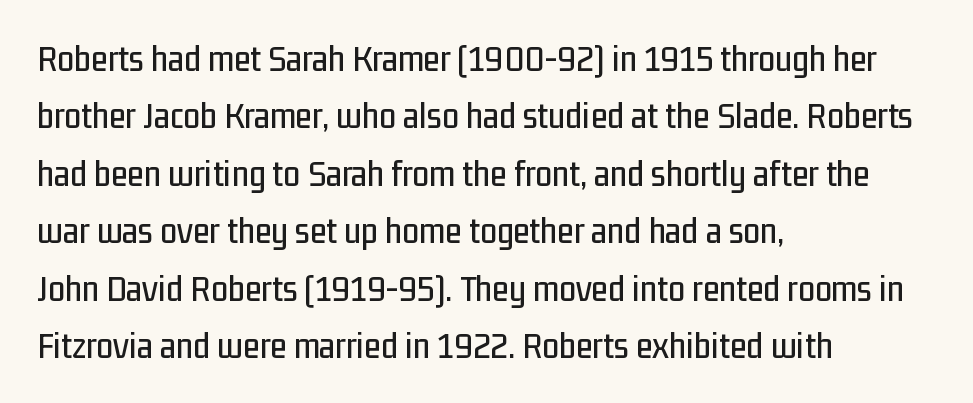
No feet cap the strokes, marking this as sans-serif type. Does the copy run flush right? No — it runs flush left. Character widths vary here, with narrow letters taking less room than wide ones. The area under the type is left untouched. The line texture is even and compact thanks to regular tracking.
